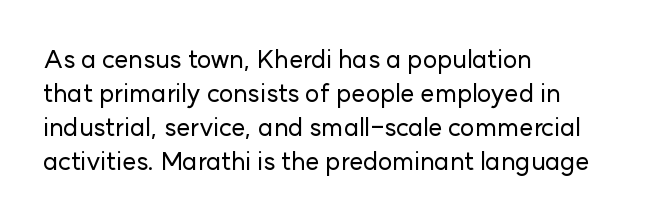
The image shows 25 px text type, upright; set left-aligned, normal line spacing (1.36x), normal letter spacing, not underlined.
